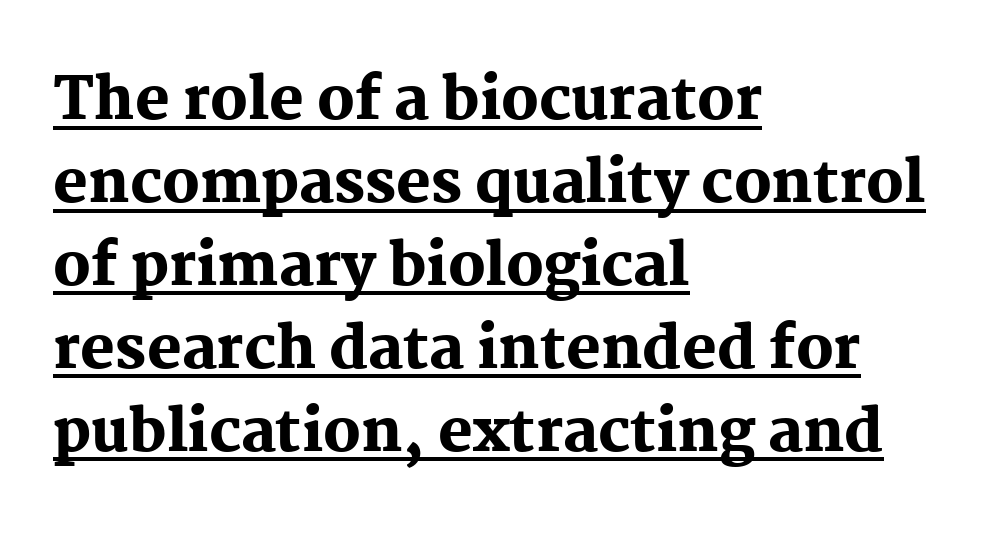
{"serif": "yes", "italic": "no", "bold": "yes", "weight": "heavy", "width": "normal", "stroke_contrast": "medium", "x_height": "medium", "monospaced": "no", "underline": "yes", "align": "left", "line_spacing": "normal", "line_spacing_ratio": 1.43, "letter_spacing": "normal", "letter_spacing_em": 0.0, "glyph_px": 58}
